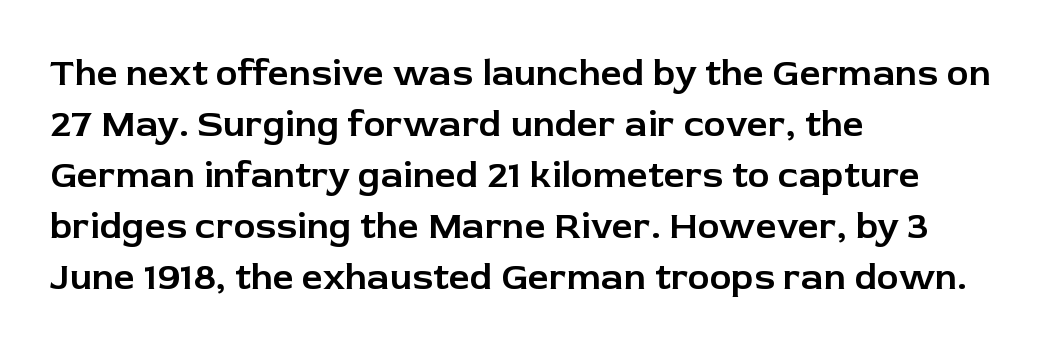
Q: Is the text italic (slanted)? A: No, it is upright.
Q: Is the typeface a serif or a sans-serif typeface? A: Sans-serif.
Q: Is the text underlined? A: No.
Q: How is the paragraph aligned? A: Left-aligned.
Q: Is the spacing between letters normal or unusually wide? A: Normal.
Q: Is the spacing between lines tight, normal or loose? A: Normal.
Q: Width (condensed, normal, or wide)? A: Normal.
Q: Stroke contrast? A: Low.
Q: x-height? A: Medium.
Q: Monospaced? A: No.
